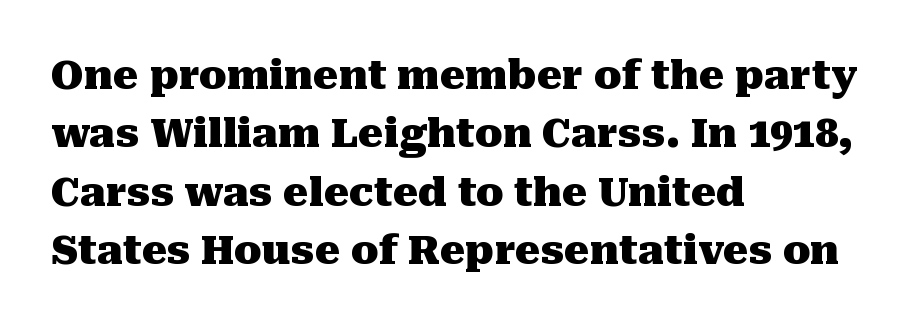
The designer went with a serif here, giving each stem small feet. These lines stack with their left ends in a neat column. The line texture is even and compact thanks to regular tracking. Think of a printed novel: that variable character pitch is what you see here. The passage shown is emphatically bold. The axis of the letterforms is exactly vertical.
